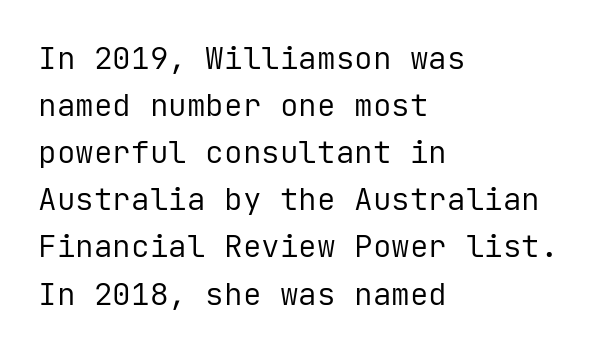
The strokes carry an ordinary text weight at most. The rendering uses typewriter-style spacing with identical character cells. Decoration check: the copy has no underline. The glyphs in this specimen are sans serif. Does the leading feel generous? No, just average. Words appear dense and cohesive because spacing is normal.
